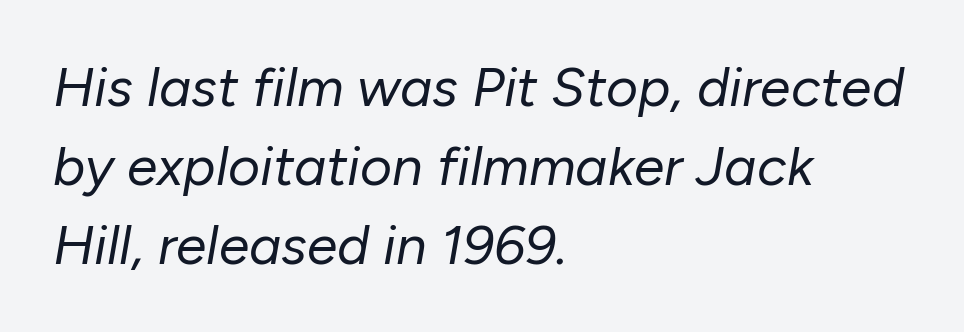
{"italic": "yes", "lean": "right", "slant_degrees": 10, "bold": "no", "weight": "regular", "width": "normal", "stroke_contrast": "low", "x_height": "medium", "monospaced": "no", "underline": "no", "align": "left", "line_spacing": "normal", "line_spacing_ratio": 1.44, "letter_spacing": "normal", "letter_spacing_em": 0.0, "glyph_px": 55}
